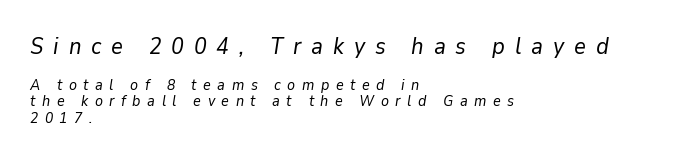
{"italic": "yes", "lean": "right", "slant_degrees": 9, "bold": "no", "underline": "no", "align": "left", "line_spacing": "tight", "line_spacing_ratio": 1.1, "letter_spacing": "wide", "letter_spacing_em": 0.43, "larger_block": "first", "size_ratio": 1.53, "glyph_px": 23}
